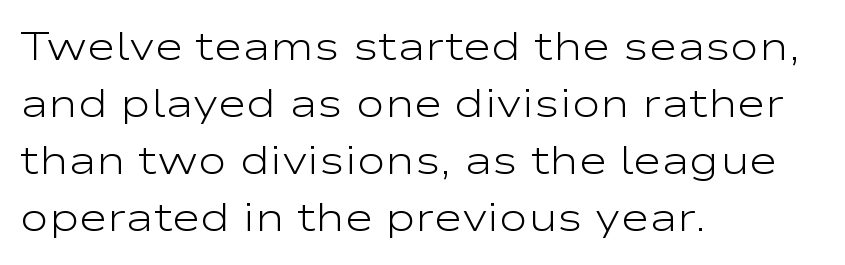
This is sans-serif lettering, the kind often seen on screens and signage. Leading: standard. Check the space under the baseline: it is left empty. The typography opts for an upright posture over an oblique one. On a weight scale, this lands at 450 or below. The text block is weighted toward the left margin, trailing off unevenly rightward.
